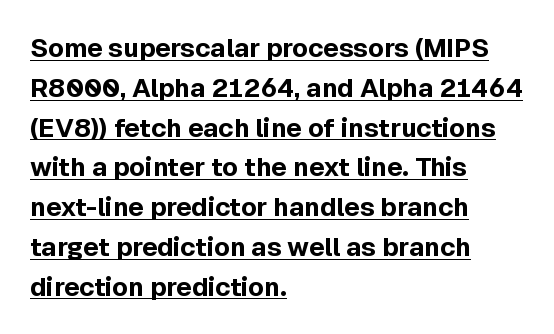
{"italic": "no", "bold": "yes", "underline": "yes", "align": "left", "line_spacing": "normal", "line_spacing_ratio": 1.53, "letter_spacing": "normal", "letter_spacing_em": 0.0, "glyph_px": 26}
